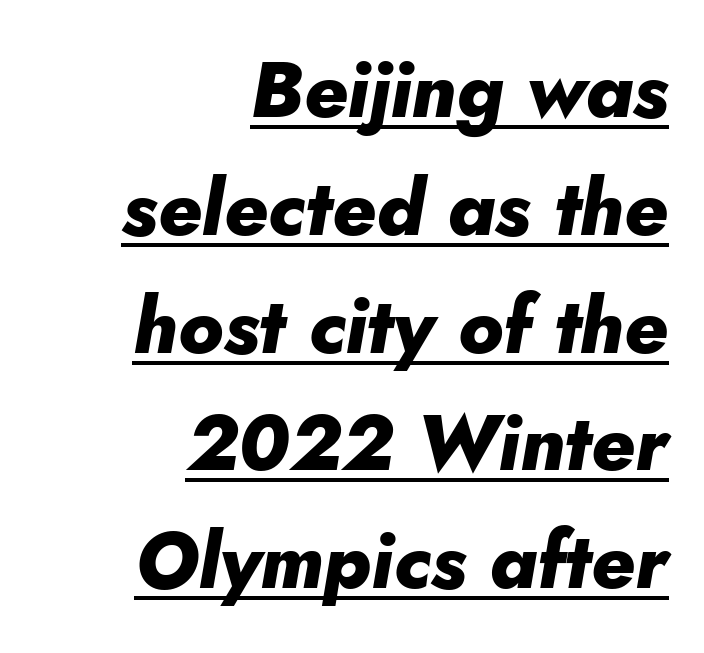
Q: Is the text bold? A: Yes.
Q: Is the text italic (slanted)? A: Yes, it leans right by about 10 degrees.
Q: Is the text underlined? A: Yes.
Q: How is the paragraph aligned? A: Right-aligned.
Q: Is the spacing between letters normal or unusually wide? A: Normal.
Q: Is the spacing between lines tight, normal or loose? A: Normal.
Q: Width (condensed, normal, or wide)? A: Normal.
Q: Stroke contrast? A: Low.
Q: x-height? A: Small.
Q: Monospaced? A: No.
